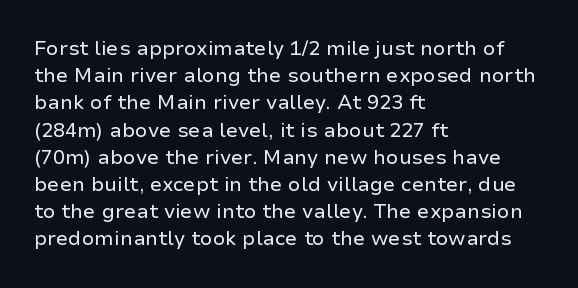
The text block is weighted toward the left margin, trailing off unevenly rightward. Summary of vertical rhythm: regular, with standard interline spacing. Spacing between characters is what you'd get straight out of the box. The letterforms sit at book weight or below.
